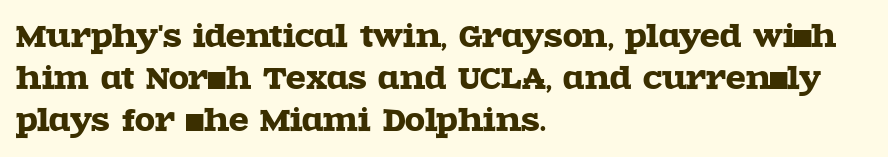
Think of a printed novel: that variable character pitch is what you see here. All the whitespace from short lines collects on the right. Here the glyphs are tracked normally, forming tight word shapes. Interline gaps are of average width in this sample.
